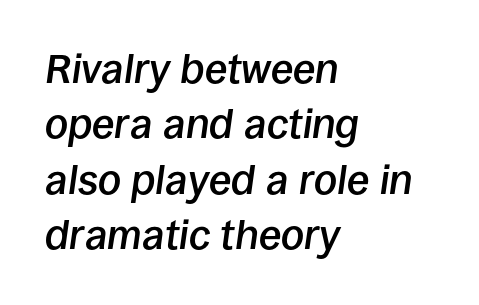
The image shows 41 px semibold type, italic (leaning right); set left-aligned, normal line spacing (1.35x), normal letter spacing, not underlined; low stroke contrast and a large x-height.
